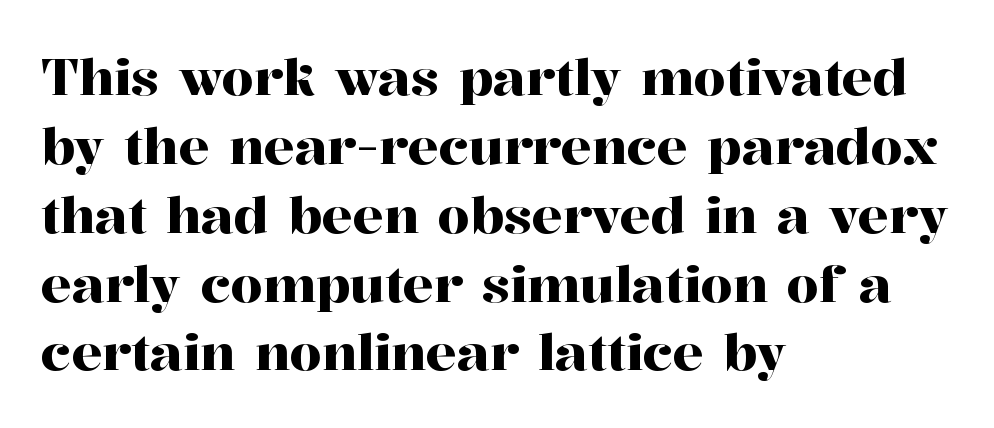
Q: Is the text italic (slanted)? A: No, it is upright.
Q: Is the typeface a serif or a sans-serif typeface? A: Serif.
Q: Is the text underlined? A: No.
Q: How is the paragraph aligned? A: Left-aligned.
Q: Is the spacing between letters normal or unusually wide? A: Normal.
Q: Is the spacing between lines tight, normal or loose? A: Normal.
Q: Width (condensed, normal, or wide)? A: Normal.
Q: Stroke contrast? A: High.
Q: x-height? A: Medium.
Q: Monospaced? A: No.
